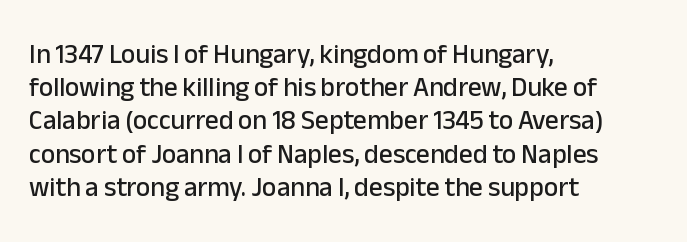
The image shows 27 px text type, upright; set left-aligned, line spacing 1.23x, normal letter spacing, not underlined.
